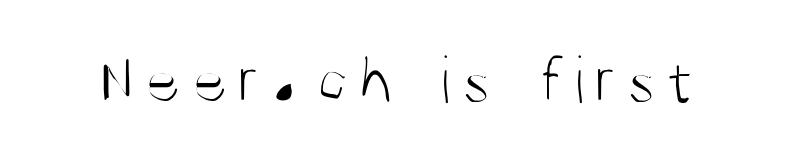
The image shows 68 px light, condensed sans-serif type, upright; set not underlined; medium stroke contrast and a large x-height.
